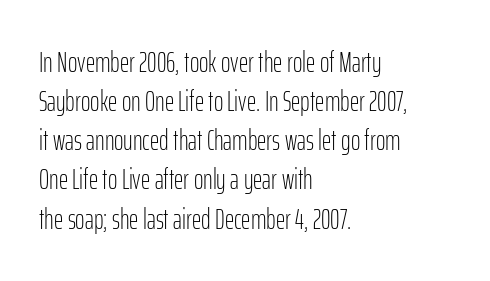
Style check: upright. Vertical stems look standard width or narrower in stroke. Descender tails drop into unmarked territory. This sample uses plain, unmodified letter spacing. The leading is moderate, giving the passage an even texture.
